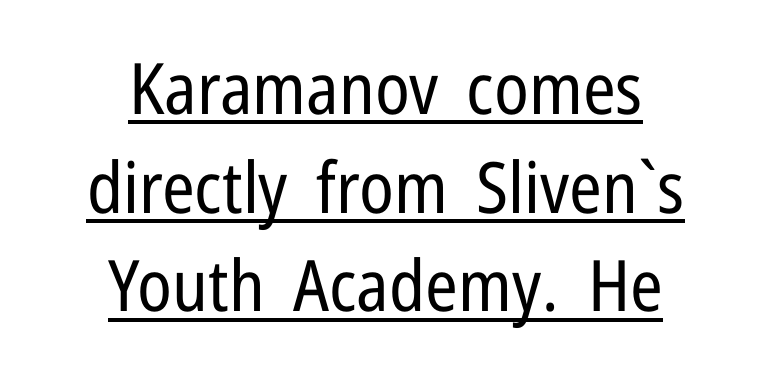
{"serif": "no", "italic": "no", "bold": "no", "weight": "regular", "width": "condensed", "stroke_contrast": "low", "x_height": "medium", "monospaced": "no", "underline": "yes", "align": "center", "line_spacing": "normal", "line_spacing_ratio": 1.39, "letter_spacing": "normal", "letter_spacing_em": 0.0, "glyph_px": 71}
